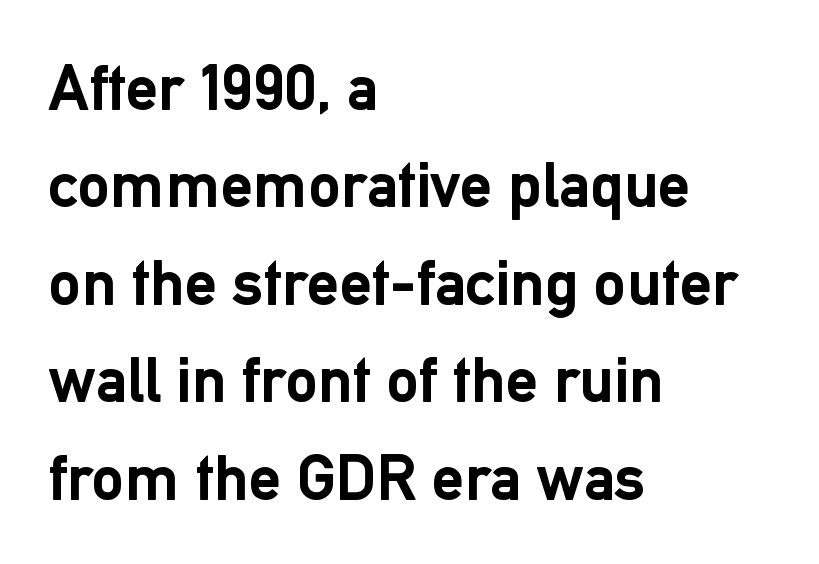
Q: Is the text bold? A: Yes.
Q: Is the text italic (slanted)? A: No, it is upright.
Q: Is the typeface a serif or a sans-serif typeface? A: Sans-serif.
Q: Is the text underlined? A: No.
Q: How is the paragraph aligned? A: Left-aligned.
Q: Is the spacing between letters normal or unusually wide? A: Normal.
Q: Is the spacing between lines tight, normal or loose? A: Normal.
Q: Width (condensed, normal, or wide)? A: Normal.
Q: Stroke contrast? A: Low.
Q: x-height? A: Medium.
Q: Monospaced? A: No.
